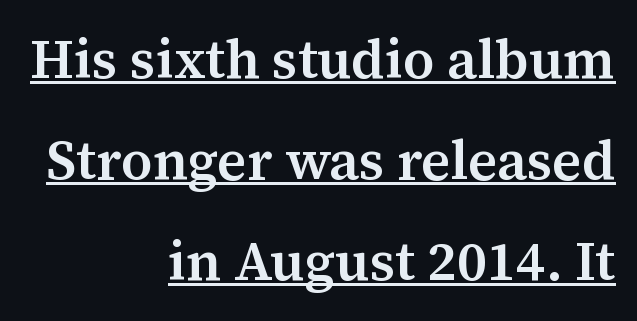
The image shows 55 px semibold serif type, upright; set right-aligned, line spacing 1.84x, normal letter spacing, underlined; medium stroke contrast and a medium x-height.
